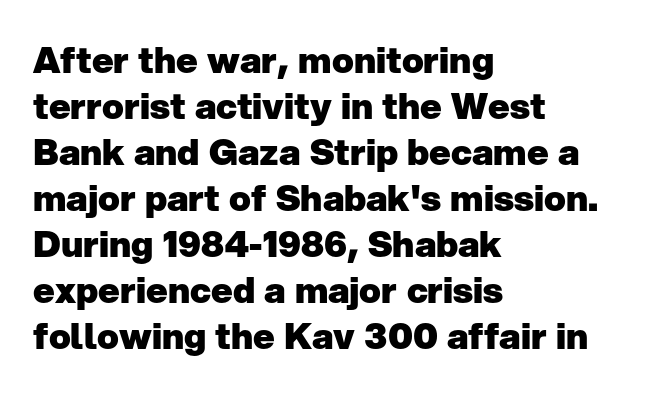
The image shows 36 px heavy sans-serif type, upright; set left-aligned, normal line spacing (1.28x), normal letter spacing, not underlined; low stroke contrast and a medium x-height.
